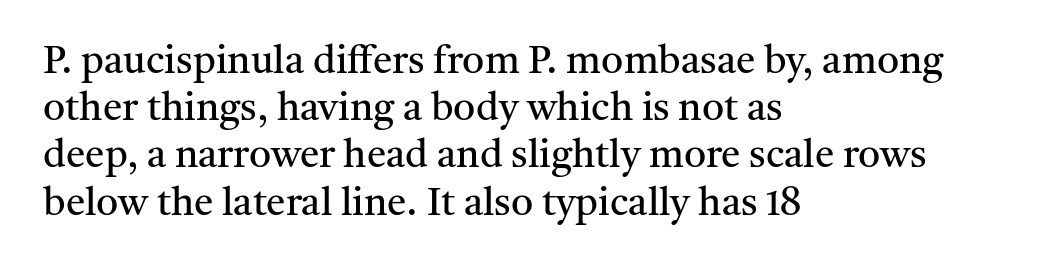
Q: Is the text bold? A: No.
Q: Is the text italic (slanted)? A: No, it is upright.
Q: Is the typeface a serif or a sans-serif typeface? A: Serif.
Q: Is the text underlined? A: No.
Q: How is the paragraph aligned? A: Left-aligned.
Q: Is the spacing between letters normal or unusually wide? A: Normal.
Q: Width (condensed, normal, or wide)? A: Normal.
Q: Stroke contrast? A: Medium.
Q: x-height? A: Medium.
Q: Monospaced? A: No.
